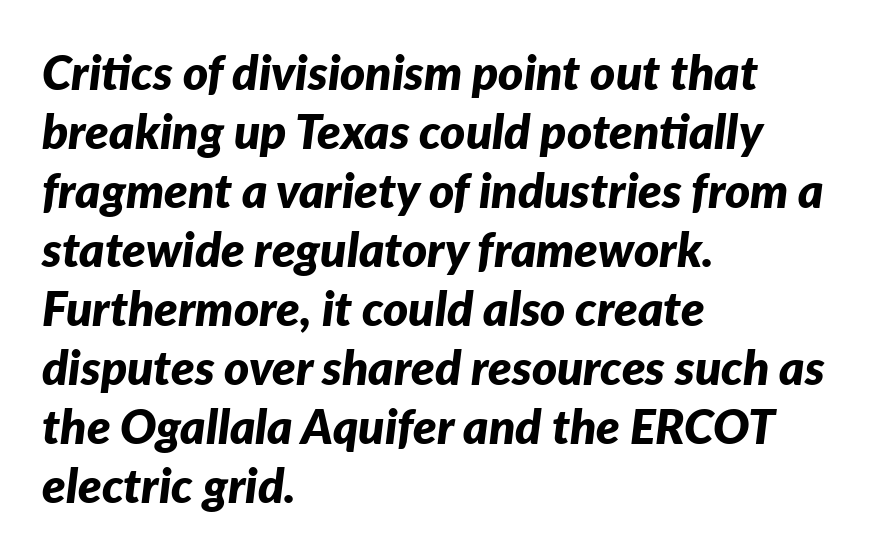
{"italic": "yes", "lean": "right", "slant_degrees": 7, "bold": "yes", "weight": "bold", "width": "normal", "stroke_contrast": "low", "x_height": "medium", "monospaced": "no", "underline": "no", "align": "left", "line_spacing_ratio": 1.23, "letter_spacing": "normal", "letter_spacing_em": 0.0, "glyph_px": 48}
